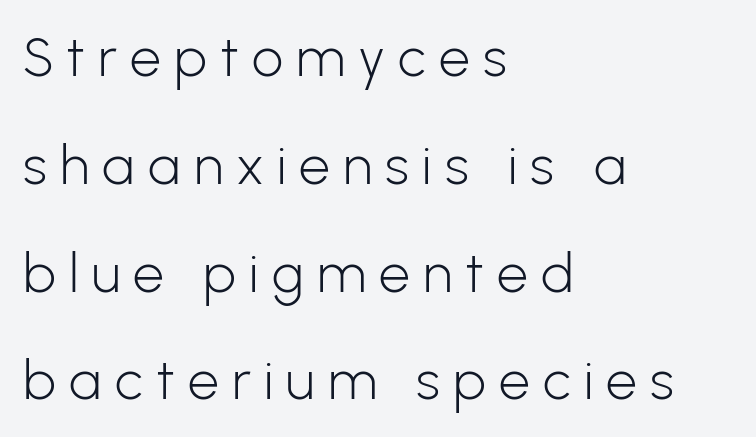
{"serif": "no", "italic": "no", "bold": "no", "weight": "light", "width": "normal", "stroke_contrast": "low", "x_height": "medium", "monospaced": "no", "underline": "no", "align": "left", "line_spacing": "loose", "line_spacing_ratio": 1.96, "letter_spacing": "wide", "letter_spacing_em": 0.24, "glyph_px": 55}
